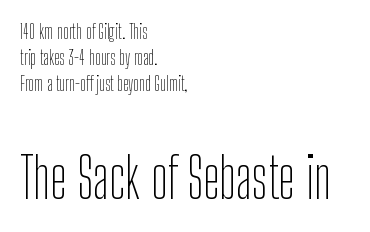
The image shows 56 px thin, condensed sans-serif type, upright; set left-aligned, normal line spacing (1.38x), normal letter spacing, not underlined; the second (bottom) block is 2.95x larger; low stroke contrast and a medium x-height.
